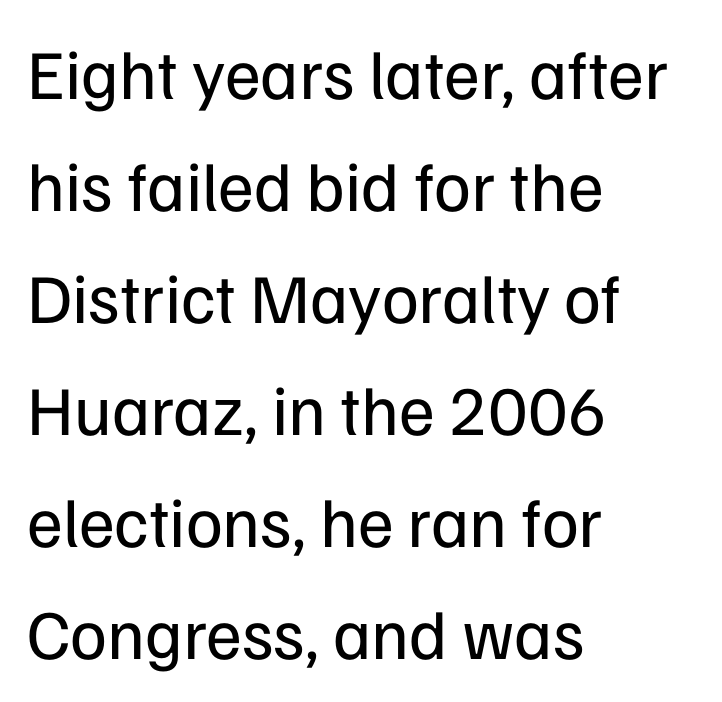
Underline: absent. Spacing verdict: proportional, widths tailored to each character. Tracking value appears to be zero — textbook default spacing. A quiet, ordinary-to-light weight characterises the typeface. Ordinary non-slanted type is in use. How would I describe the line gaps? Plain and ordinary.
